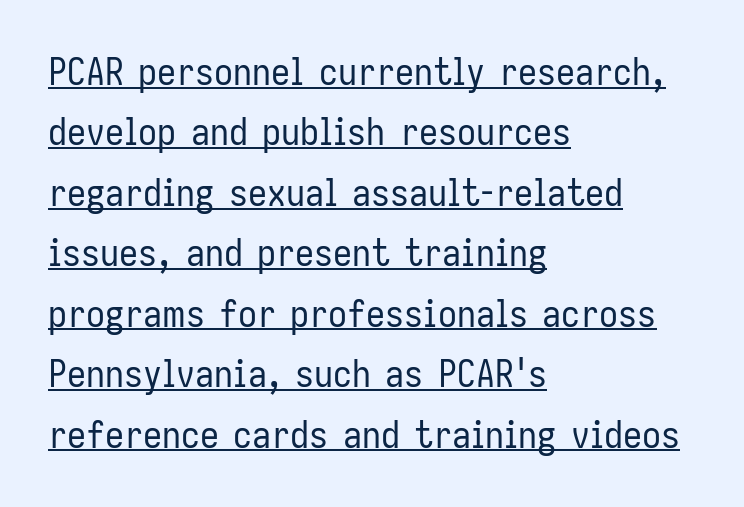
{"serif": "no", "italic": "no", "bold": "no", "weight": "regular", "width": "condensed", "stroke_contrast": "low", "x_height": "medium", "monospaced": "no", "underline": "yes", "align": "left", "line_spacing": "normal", "line_spacing_ratio": 1.59, "letter_spacing": "normal", "letter_spacing_em": 0.0, "glyph_px": 38}
